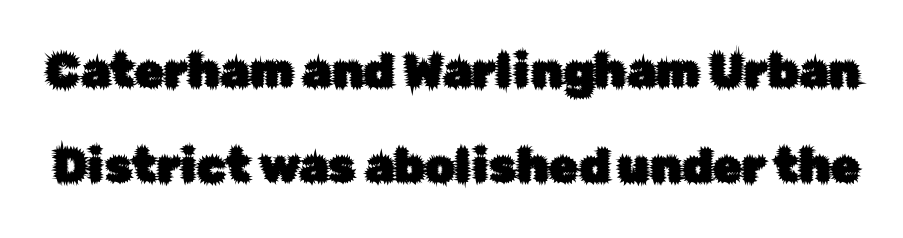
{"serif": "no", "italic": "no", "width": "normal", "stroke_contrast": "low", "x_height": "medium", "monospaced": "no", "underline": "no", "line_spacing": "loose", "line_spacing_ratio": 2.03, "letter_spacing": "normal", "letter_spacing_em": 0.0, "glyph_px": 47}
